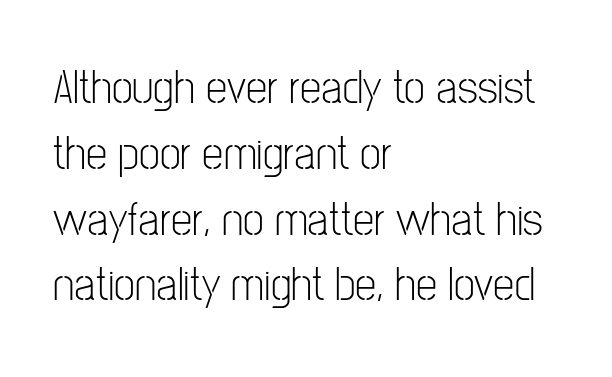
{"serif": "no", "italic": "no", "bold": "no", "weight": "light", "width": "condensed", "stroke_contrast": "low", "x_height": "medium", "monospaced": "no", "underline": "no", "align": "left", "line_spacing": "normal", "line_spacing_ratio": 1.37, "letter_spacing": "normal", "letter_spacing_em": 0.0, "glyph_px": 48}
